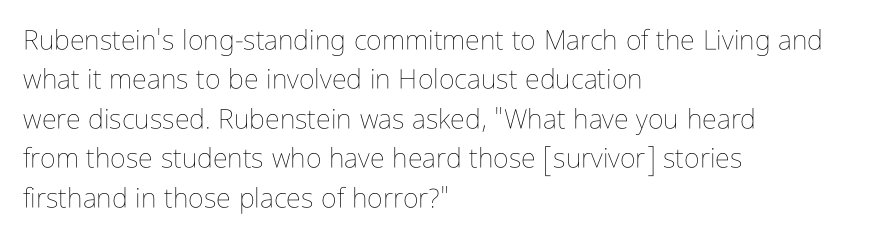
Quick note: not italic, upright. Is the stroke heavy? The answer is a plain regular-or-lighter. The setting favours the left margin, as ordinary paragraphs usually do. Has an underline been added? It has not. Tracking here is standard; glyphs follow each other at the usual distance. Line spacing here is normal.
